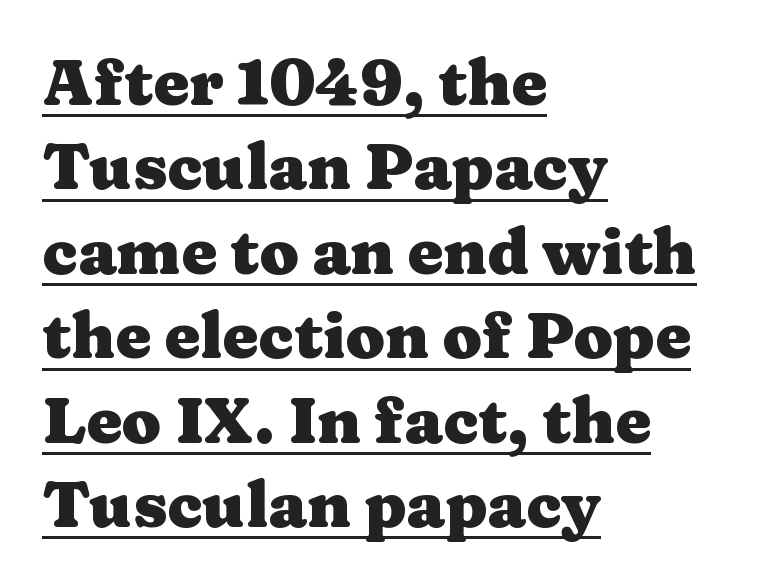
The text was rendered using a seriffed face with decorative stroke endings. Strong, thick strokes mark this as bold type. This sample is left-justified, so line endings fall wherever the words run out. Varying glyph widths throughout — classic text-font behaviour. Leading: standard.
